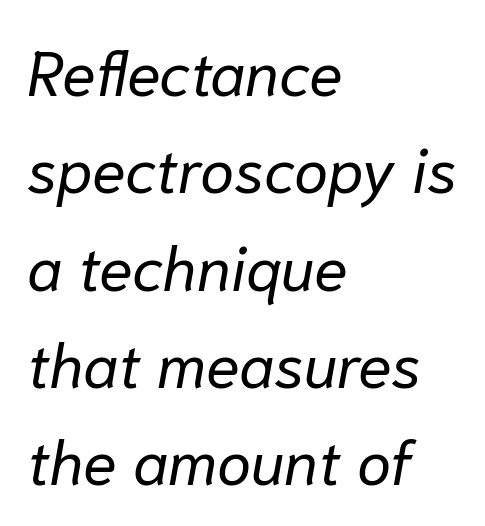
Q: Is the text bold? A: No.
Q: Is the text italic (slanted)? A: Yes, it leans right by about 10 degrees.
Q: Is the text underlined? A: No.
Q: How is the paragraph aligned? A: Left-aligned.
Q: Is the spacing between letters normal or unusually wide? A: Normal.
Q: Is the spacing between lines tight, normal or loose? A: Normal.
Q: Width (condensed, normal, or wide)? A: Normal.
Q: Stroke contrast? A: Low.
Q: x-height? A: Medium.
Q: Monospaced? A: No.
